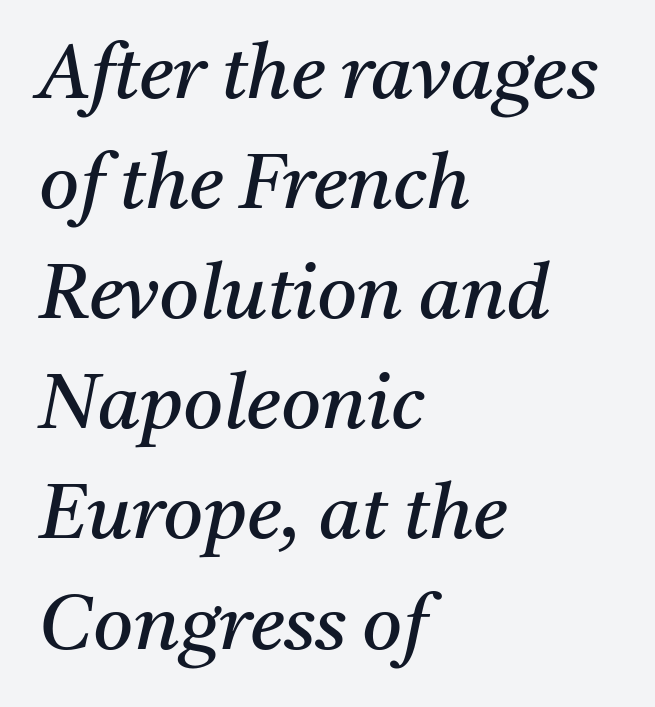
{"serif": "yes", "italic": "yes", "lean": "right", "slant_degrees": 11, "bold": "no", "weight": "regular", "width": "normal", "stroke_contrast": "medium", "x_height": "medium", "monospaced": "no", "underline": "no", "align": "left", "line_spacing": "normal", "line_spacing_ratio": 1.43, "letter_spacing": "normal", "letter_spacing_em": 0.0, "glyph_px": 77}
